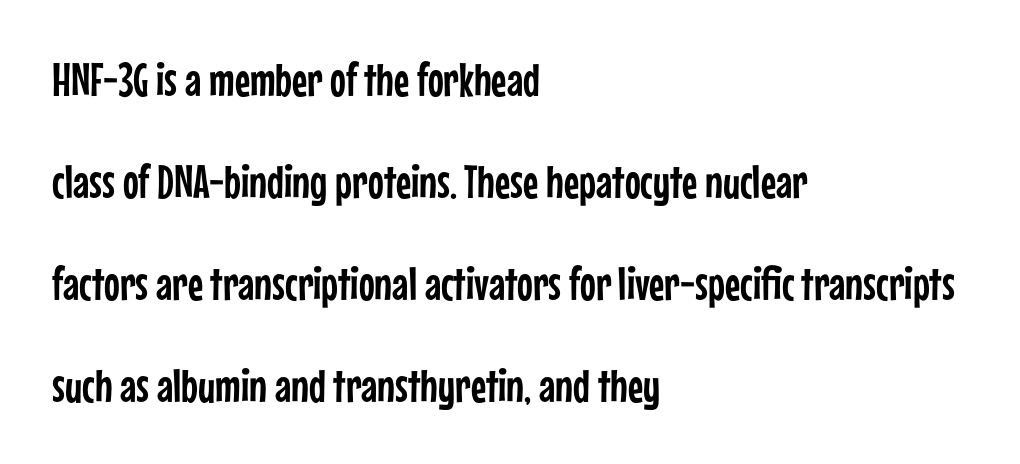
Nobody touched the tracking dial on this one. The glyphs are unaccompanied by any horizontal stroke below them. Vertically, the passage feels expansive, rows floating well apart. Each line starts at the same left margin while the right side varies.
